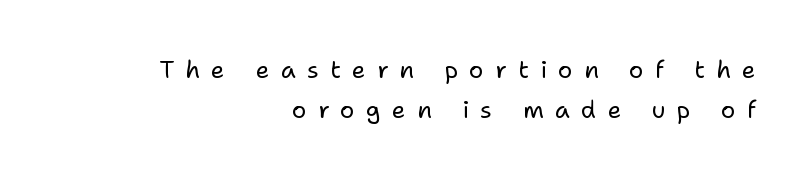
Rendered with straight, roman letterforms. The compositor pushed each line to the right boundary. How are the letters spaced? Widely, with obvious added tracking. The typesetting does not lean heavy: it is not bold. The foot of each line stays bare and open. Does the leading feel generous? No, just average.
